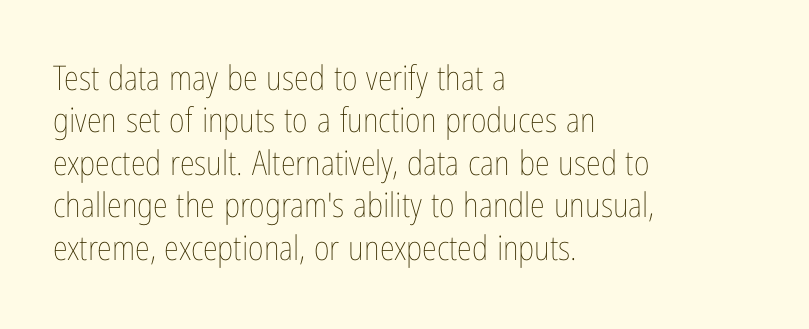
Q: Is the text bold? A: No.
Q: Is the text italic (slanted)? A: No, it is upright.
Q: Is the text underlined? A: No.
Q: How is the paragraph aligned? A: Left-aligned.
Q: Is the spacing between letters normal or unusually wide? A: Normal.
Q: Is the spacing between lines tight, normal or loose? A: Normal.
Q: Width (condensed, normal, or wide)? A: Condensed.
Q: Stroke contrast? A: Low.
Q: x-height? A: Medium.
Q: Monospaced? A: No.
